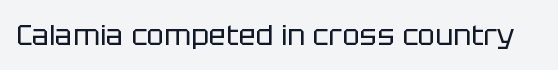
{"serif": "no", "italic": "no", "bold": "no", "weight": "regular", "width": "normal", "stroke_contrast": "low", "x_height": "large", "monospaced": "no", "underline": "no", "letter_spacing": "normal", "letter_spacing_em": 0.0, "glyph_px": 29}
